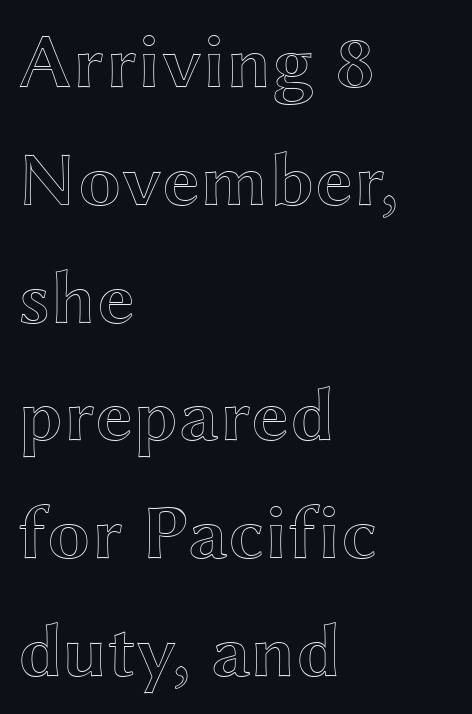
Q: Is the text italic (slanted)? A: No, it is upright.
Q: Is the text underlined? A: No.
Q: How is the paragraph aligned? A: Left-aligned.
Q: Is the spacing between letters normal or unusually wide? A: Normal.
Q: Is the spacing between lines tight, normal or loose? A: Normal.
Q: Width (condensed, normal, or wide)? A: Wide.
Q: x-height? A: Medium.
Q: Monospaced? A: No.
